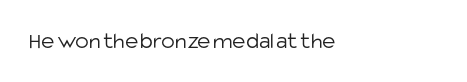
Q: Is the text bold? A: No.
Q: Is the text italic (slanted)? A: No, it is upright.
Q: Is the text underlined? A: No.
Q: How is the paragraph aligned? A: Left-aligned.
Q: Is the spacing between letters normal or unusually wide? A: Normal.
